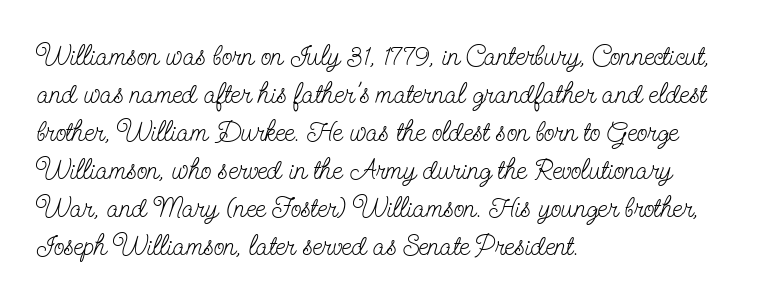
This sample has the flowing, uneven cadence of proportional lettering. The passage shown is not bold in any degree. The face used here is seriffed, in the tradition of book romans. Clear beneath every line of the passage. The horizontal fit of the characters is conventional and even.
